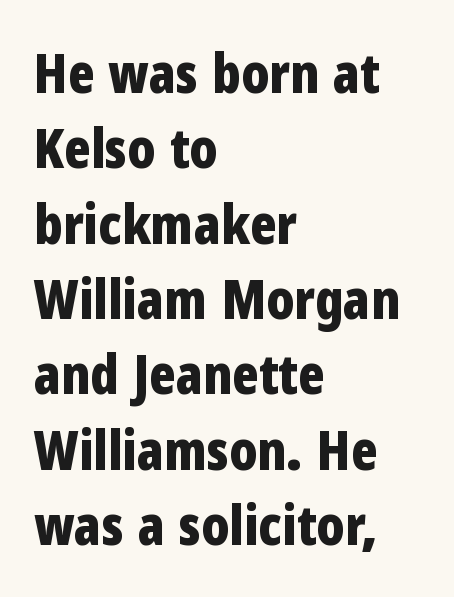
{"serif": "no", "italic": "no", "bold": "yes", "weight": "bold", "width": "condensed", "stroke_contrast": "low", "x_height": "medium", "monospaced": "no", "underline": "no", "align": "left", "line_spacing": "normal", "line_spacing_ratio": 1.37, "letter_spacing": "normal", "letter_spacing_em": 0.0, "glyph_px": 55}
